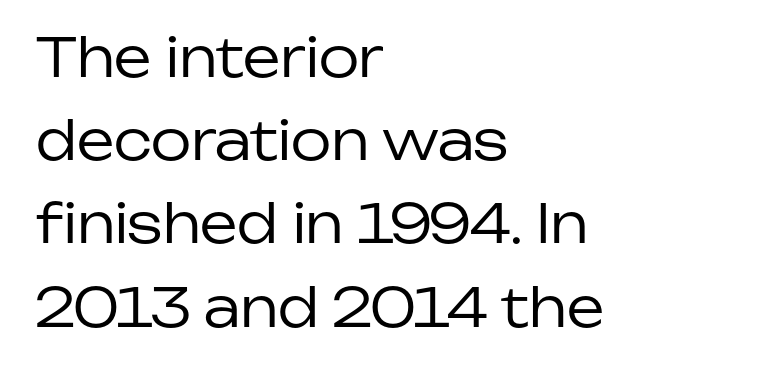
{"serif": "no", "italic": "no", "bold": "no", "weight": "regular", "width": "normal", "stroke_contrast": "low", "x_height": "medium", "monospaced": "no", "underline": "no", "align": "left", "line_spacing": "normal", "line_spacing_ratio": 1.57, "letter_spacing": "normal", "letter_spacing_em": 0.0, "glyph_px": 53}
